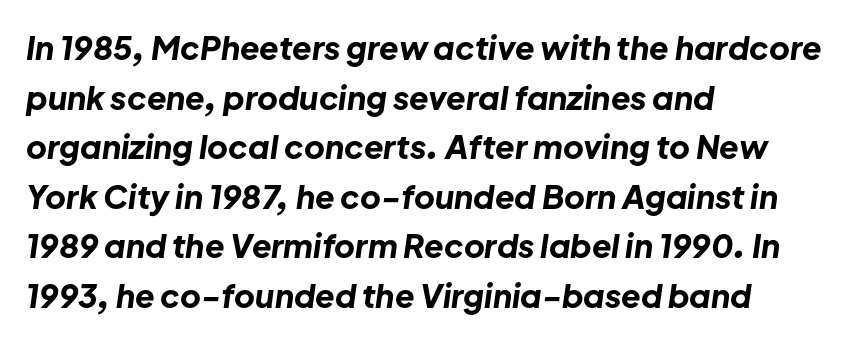
Students, observe: this is what conventionally led text looks like. Look at the tracking — it's just the regular setting, nothing added. Plain, unruled lines of type. The lines in this sample share a left origin and differ only in where they stop.
